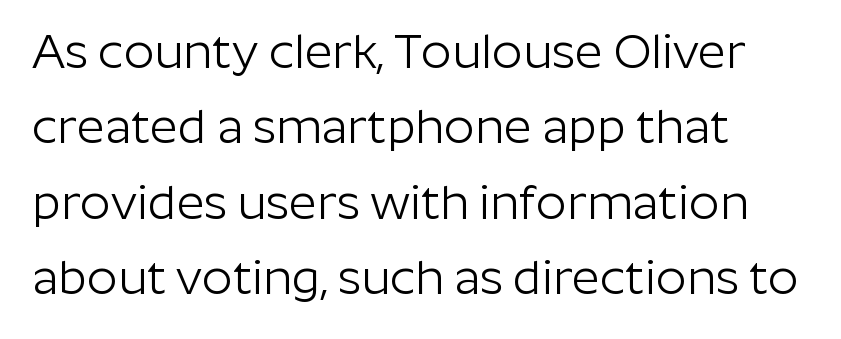
The image shows 48 px light sans-serif type, upright; set left-aligned, normal line spacing (1.57x), normal letter spacing, not underlined; low stroke contrast and a medium x-height.
